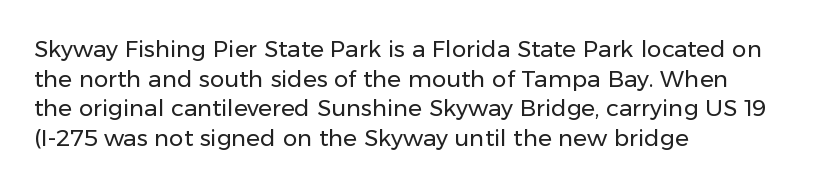
Q: Is the text bold? A: No.
Q: Is the text italic (slanted)? A: No, it is upright.
Q: Is the text underlined? A: No.
Q: How is the paragraph aligned? A: Left-aligned.
Q: Is the spacing between letters normal or unusually wide? A: Normal.
Q: Is the spacing between lines tight, normal or loose? A: Normal.
